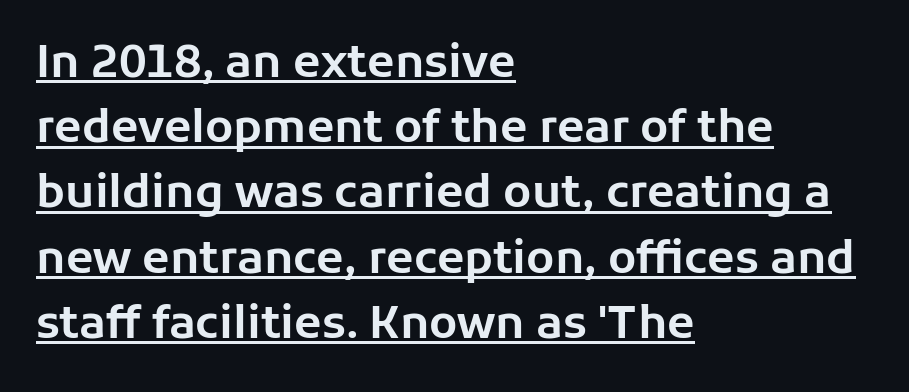
The rows are spaced the way most documents space them. Spacing verdict: proportional, widths tailored to each character. Ascenders rise straight up at ninety degrees. Compared with a centered layout, this one pins lines to the left instead. In designer terms, the underline attribute is active on this setting. What stands out about the letter spacing? Nothing — it is the standard amount.
